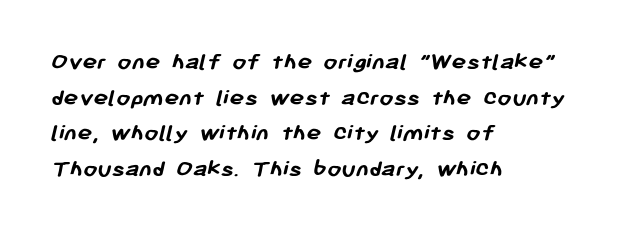
The image shows 25 px bold type; set left-aligned, normal line spacing (1.43x), normal letter spacing, not underlined.
